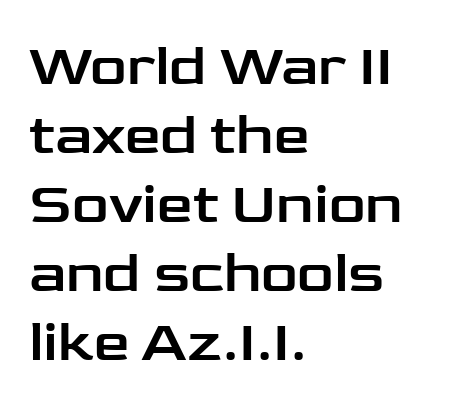
The image shows 57 px wide sans-serif type, upright; set left-aligned, line spacing 1.21x, normal letter spacing, not underlined; low stroke contrast and a medium x-height.
